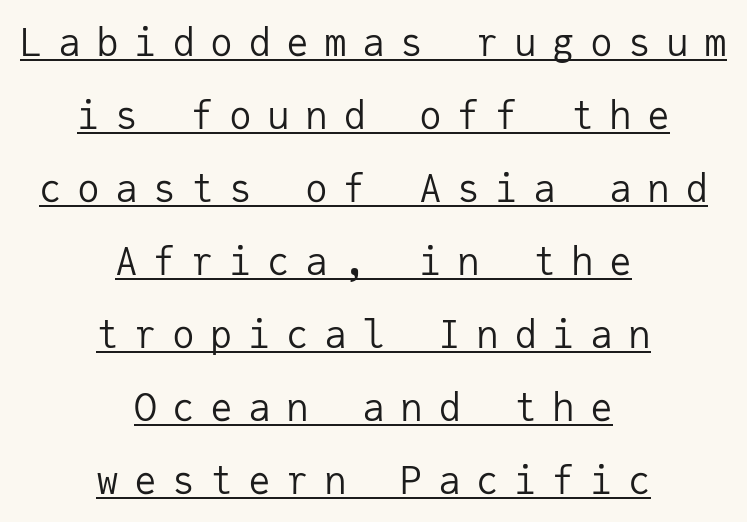
{"serif": "no", "italic": "no", "bold": "no", "weight": "regular", "width": "normal", "stroke_contrast": "low", "x_height": "medium", "monospaced": "yes", "underline": "yes", "align": "center", "line_spacing": "loose", "line_spacing_ratio": 1.92, "letter_spacing": "wide", "letter_spacing_em": 0.4, "glyph_px": 38}
